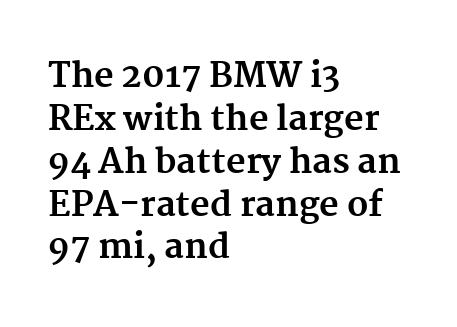
The image shows 34 px bold serif type, upright; set left-aligned, normal line spacing (1.26x), normal letter spacing, not underlined; medium stroke contrast and a medium x-height.
